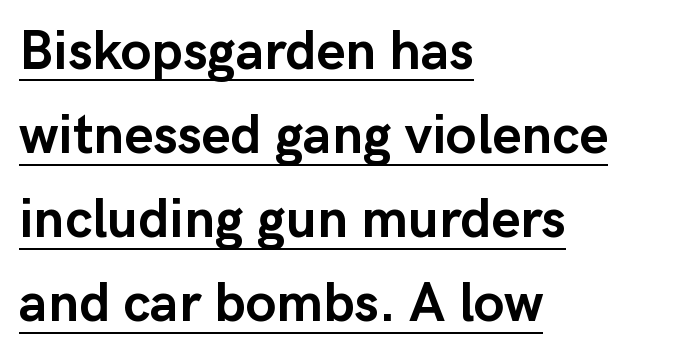
The image shows 55 px semibold sans-serif type, upright; set left-aligned, normal line spacing (1.53x), normal letter spacing, underlined; low stroke contrast and a medium x-height.
